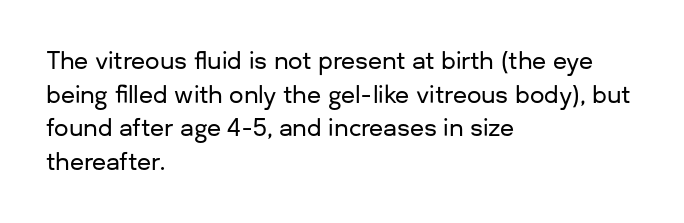
Notice how the passage keeps a crisp vertical edge on the left only. Ascenders rise straight up at ninety degrees. The passage shown is not underscored anywhere. Tracking value appears to be zero — textbook default spacing.
